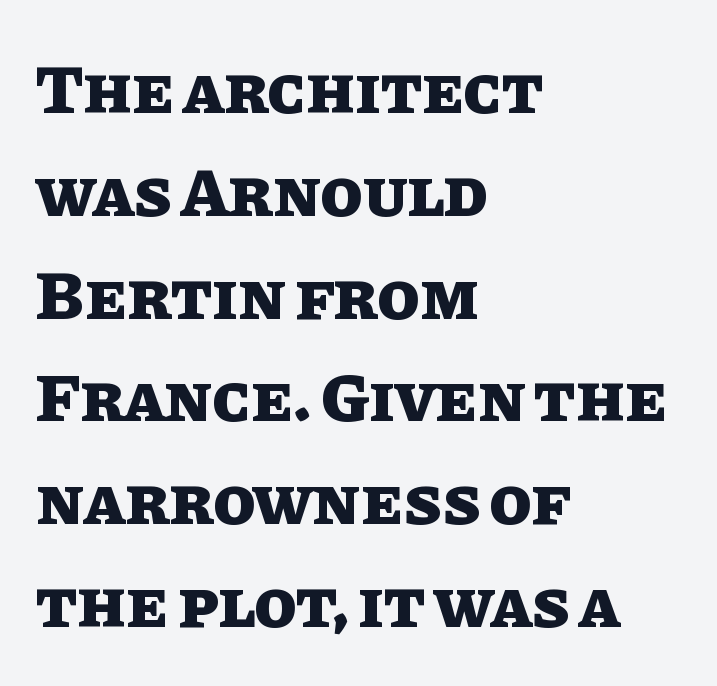
Q: Is the text bold? A: Yes.
Q: Is the text italic (slanted)? A: No, it is upright.
Q: Is the text underlined? A: No.
Q: How is the paragraph aligned? A: Left-aligned.
Q: Is the spacing between letters normal or unusually wide? A: Normal.
Q: Is the spacing between lines tight, normal or loose? A: Normal.
Q: Width (condensed, normal, or wide)? A: Normal.
Q: Stroke contrast? A: Low.
Q: x-height? A: Large.
Q: Monospaced? A: No.
